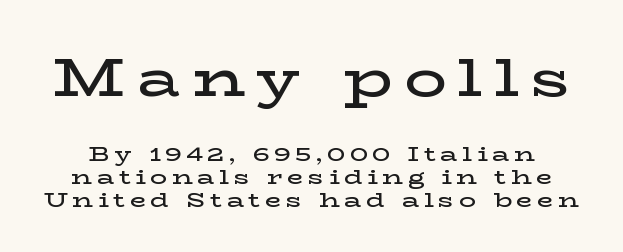
Semibold letterforms, between regular and bold. Compare the two chunks: the upper has the greater cap height. The type is letterspaced generously, with wide tracking. Are there feet on the stems? There are — it's a serif.
